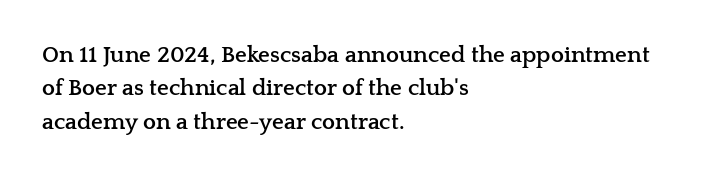
Every letter is thick-stroked: bold, no question. The space directly below the letters is spotless. How would I describe the line gaps? Plain and ordinary. A classic flush-left, rag-right setting is used for this passage. The specimen reads as upright at a glance.
